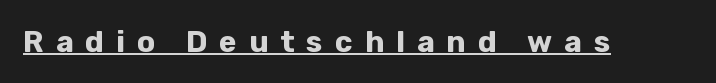
The image shows 30 px bold sans-serif type, upright; set unusually wide letter spacing (+0.4 em), underlined; low stroke contrast and a medium x-height.
